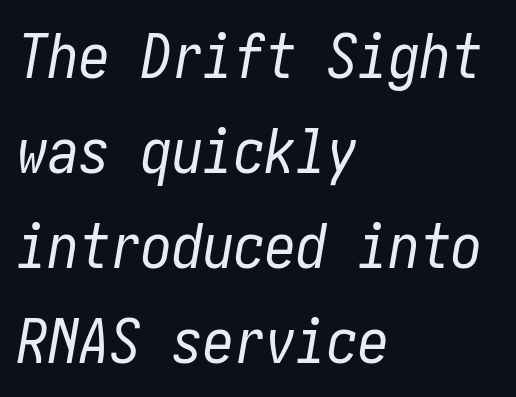
Q: Is the text bold? A: No.
Q: Is the text italic (slanted)? A: Yes, it leans right by about 10 degrees.
Q: Is the text underlined? A: No.
Q: How is the paragraph aligned? A: Left-aligned.
Q: Is the spacing between letters normal or unusually wide? A: Normal.
Q: Is the spacing between lines tight, normal or loose? A: Normal.
Q: Width (condensed, normal, or wide)? A: Condensed.
Q: Stroke contrast? A: Low.
Q: x-height? A: Medium.
